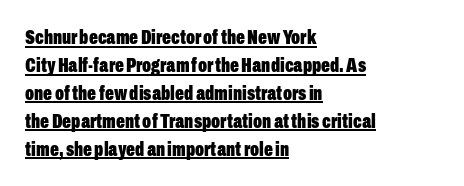
Q: Is the text bold? A: Yes.
Q: Is the text italic (slanted)? A: No, it is upright.
Q: Is the text underlined? A: Yes.
Q: How is the paragraph aligned? A: Left-aligned.
Q: Is the spacing between letters normal or unusually wide? A: Normal.
Q: Is the spacing between lines tight, normal or loose? A: Normal.
